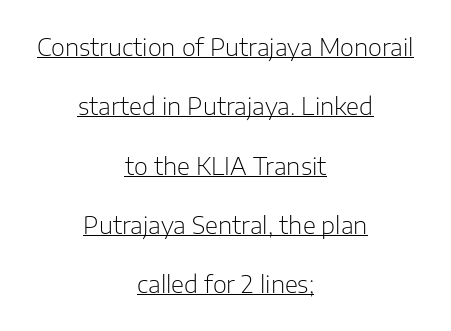
The image shows 24 px text type, upright; set centered, loose line spacing (2.47x), normal letter spacing, underlined.
